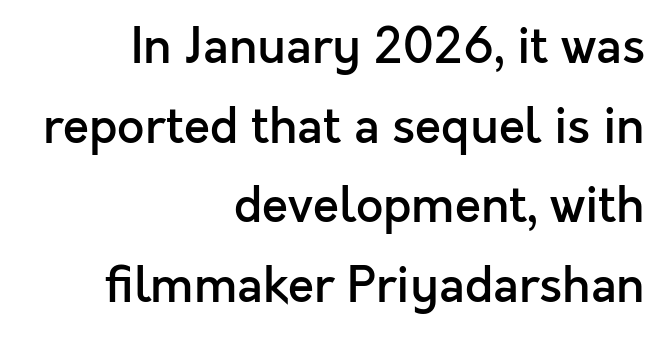
{"serif": "no", "italic": "no", "bold": "semi", "weight": "semibold", "width": "normal", "x_height": "medium", "monospaced": "no", "underline": "no", "align": "right", "line_spacing": "normal", "line_spacing_ratio": 1.66, "letter_spacing": "normal", "letter_spacing_em": 0.0, "glyph_px": 48}
